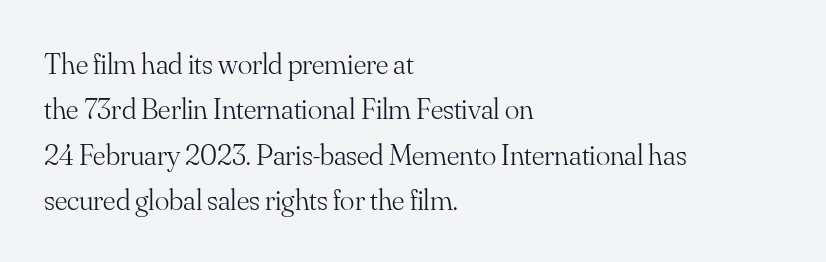
This sample uses plain, unmodified letter spacing. A student would call this left alignment; a typographer would say flush left, rag right. The zone under the glyphs is completely vacant. The passage shown is not bold in any degree. Do the characters align in a grid? No, the font is proportional. Posture: straight, roman, zero tilt.
